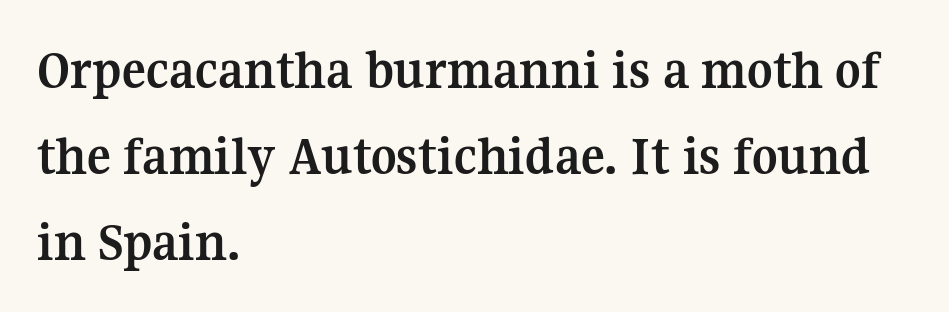
The image shows 56 px semibold serif type, upright; set left-aligned, normal line spacing (1.54x), normal letter spacing, not underlined; medium stroke contrast and a medium x-height.
